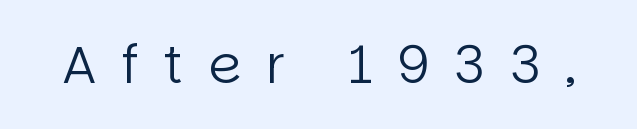
These lines were composed using upright roman letters. Ink coverage per letter is moderate at most. Think of a printed novel: that variable character pitch is what you see here. Bare-footed words on every line. Look at the tracking — it's clearly loosened, letters drifting apart. Each letter's strokes conclude bluntly, with no projecting serifs.
